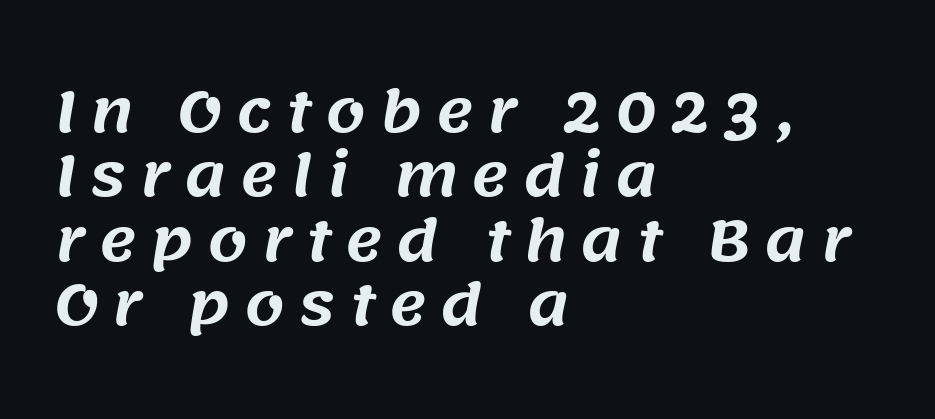
Q: Is the typeface a serif or a sans-serif typeface? A: Sans-serif.
Q: Is the text underlined? A: No.
Q: How is the paragraph aligned? A: Left-aligned.
Q: Is the spacing between letters normal or unusually wide? A: Unusually wide.
Q: Is the spacing between lines tight, normal or loose? A: Tight.
Q: Width (condensed, normal, or wide)? A: Normal.
Q: Stroke contrast? A: Medium.
Q: x-height? A: Large.
Q: Monospaced? A: No.
